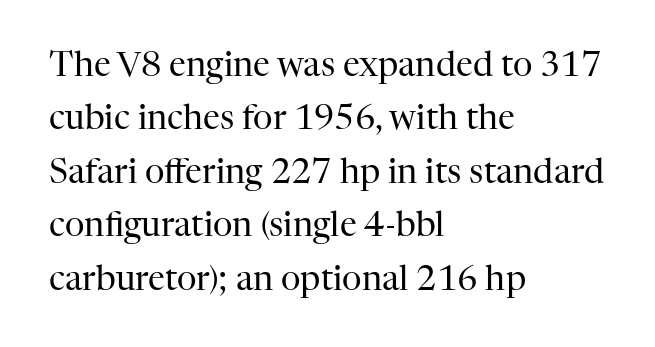
Q: Is the text bold? A: No.
Q: Is the text italic (slanted)? A: No, it is upright.
Q: Is the typeface a serif or a sans-serif typeface? A: Serif.
Q: Is the text underlined? A: No.
Q: How is the paragraph aligned? A: Left-aligned.
Q: Is the spacing between letters normal or unusually wide? A: Normal.
Q: Is the spacing between lines tight, normal or loose? A: Normal.
Q: Width (condensed, normal, or wide)? A: Normal.
Q: Stroke contrast? A: High.
Q: x-height? A: Medium.
Q: Monospaced? A: No.
